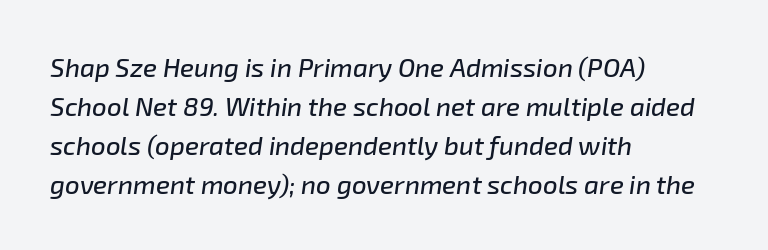
{"italic": "yes", "lean": "right", "slant_degrees": 8, "underline": "no", "align": "left", "line_spacing": "normal", "line_spacing_ratio": 1.5, "letter_spacing": "normal", "letter_spacing_em": 0.0, "glyph_px": 26}
